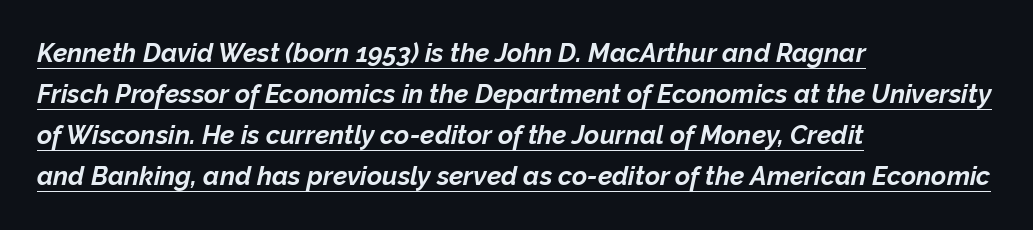
{"italic": "yes", "lean": "right", "slant_degrees": 12, "bold": "yes", "underline": "yes", "align": "left", "line_spacing": "normal", "line_spacing_ratio": 1.58, "letter_spacing": "normal", "letter_spacing_em": 0.0, "glyph_px": 26}
